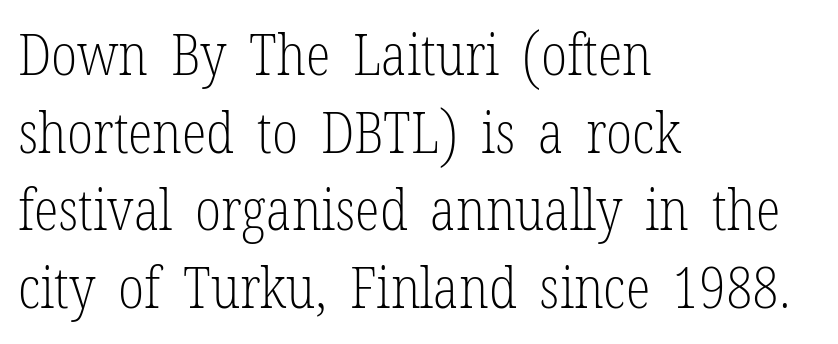
Q: Is the text bold? A: No.
Q: Is the text italic (slanted)? A: No, it is upright.
Q: Is the typeface a serif or a sans-serif typeface? A: Serif.
Q: Is the text underlined? A: No.
Q: How is the paragraph aligned? A: Left-aligned.
Q: Is the spacing between letters normal or unusually wide? A: Normal.
Q: Is the spacing between lines tight, normal or loose? A: Normal.
Q: Width (condensed, normal, or wide)? A: Condensed.
Q: Stroke contrast? A: Low.
Q: x-height? A: Medium.
Q: Monospaced? A: No.
